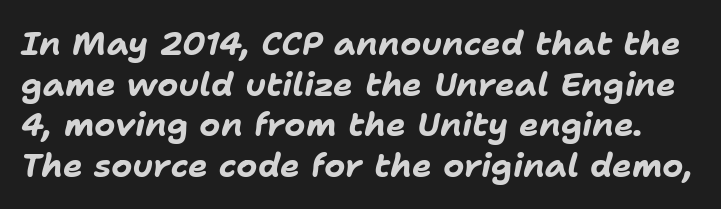
Q: Is the text bold? A: Yes.
Q: Is the text italic (slanted)? A: Yes, it leans right by about 11 degrees.
Q: Is the text underlined? A: No.
Q: Is the spacing between letters normal or unusually wide? A: Normal.
Q: Width (condensed, normal, or wide)? A: Normal.
Q: Stroke contrast? A: Low.
Q: x-height? A: Medium.
Q: Monospaced? A: No.
